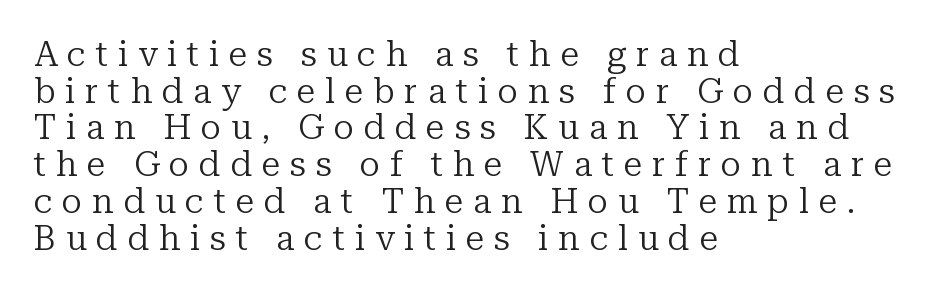
The image shows 34 px regular-weight serif type, upright; set left-aligned, tight line spacing (1.08x), unusually wide letter spacing (+0.29 em), not underlined; low stroke contrast and a medium x-height.
